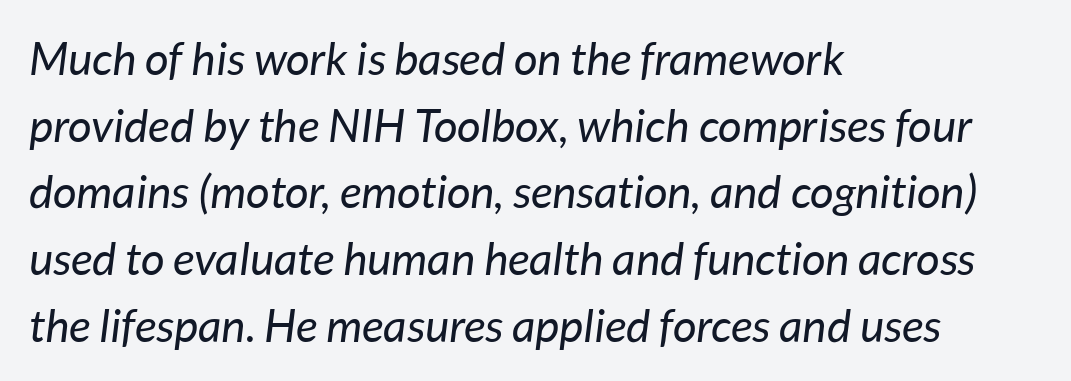
The image shows 46 px regular-weight type, italic (leaning right); set left-aligned, normal line spacing (1.45x), normal letter spacing, not underlined; low stroke contrast and a medium x-height.
